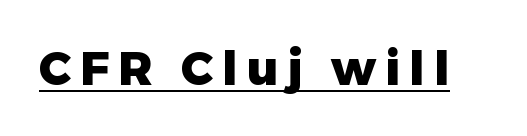
{"serif": "no", "italic": "no", "bold": "yes", "weight": "heavy", "width": "normal", "stroke_contrast": "low", "x_height": "medium", "monospaced": "no", "underline": "yes", "glyph_px": 47}
